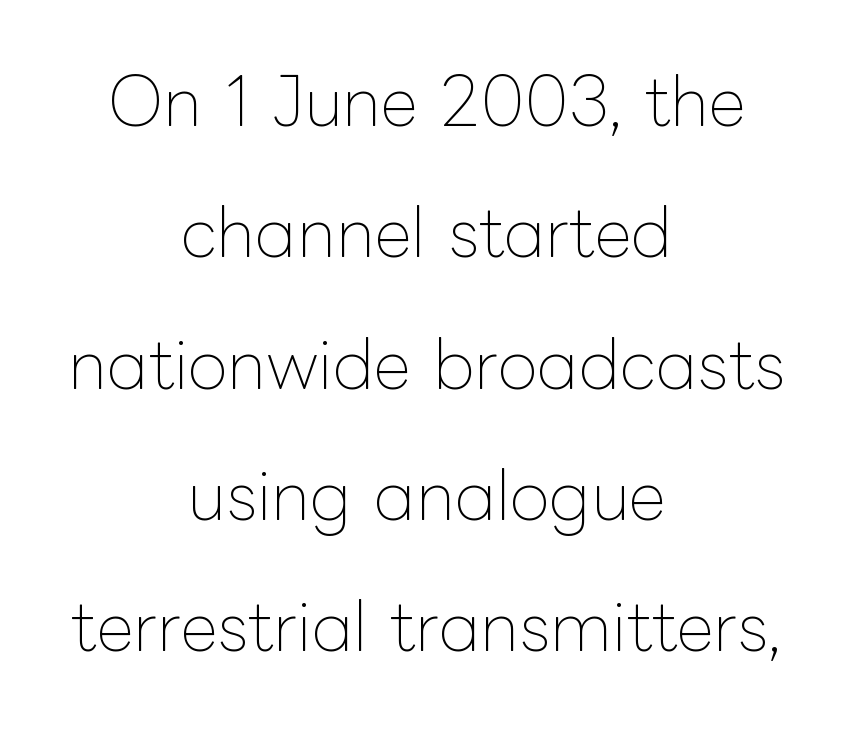
Q: Is the text bold? A: No.
Q: Is the text italic (slanted)? A: No, it is upright.
Q: Is the text underlined? A: No.
Q: How is the paragraph aligned? A: Centered.
Q: Is the spacing between letters normal or unusually wide? A: Normal.
Q: Is the spacing between lines tight, normal or loose? A: Loose.
Q: Width (condensed, normal, or wide)? A: Normal.
Q: Stroke contrast? A: Low.
Q: x-height? A: Medium.
Q: Monospaced? A: No.
